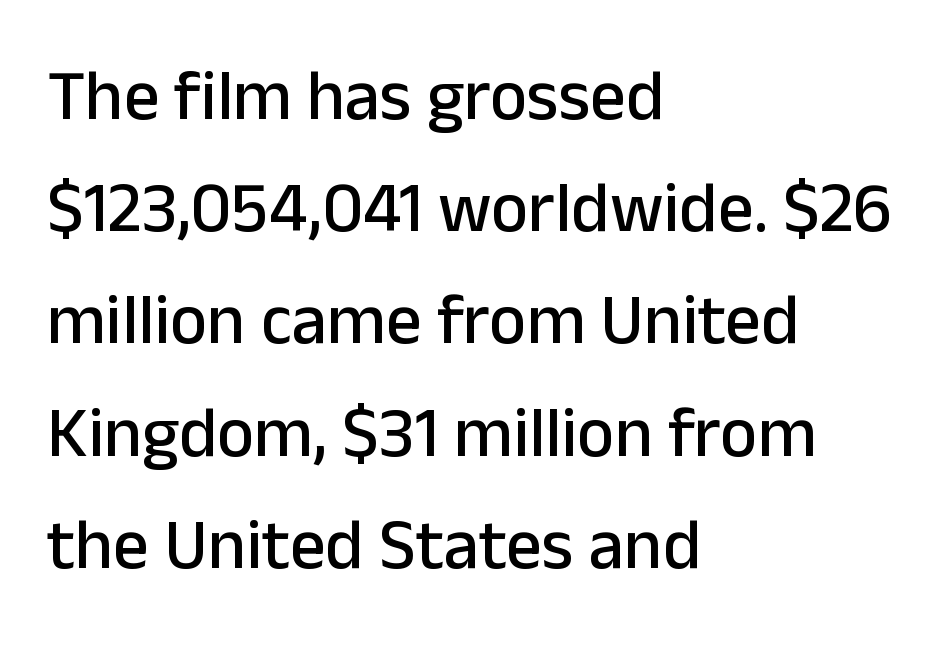
The rendering shows plain stroke endings on the letterforms — a sans-serif design. You could not count columns in this text — the font is proportionally spaced. The axis of the letterforms is exactly vertical. Which margin do the lines hug? The left one — the right edge is uneven.
